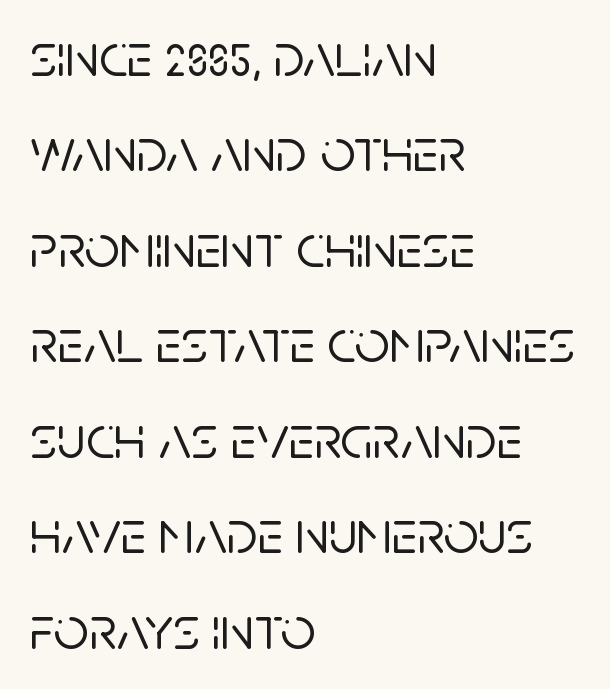
Q: Is the text italic (slanted)? A: No, it is upright.
Q: Is the typeface a serif or a sans-serif typeface? A: Sans-serif.
Q: Is the text underlined? A: No.
Q: How is the paragraph aligned? A: Left-aligned.
Q: Is the spacing between letters normal or unusually wide? A: Normal.
Q: Is the spacing between lines tight, normal or loose? A: Normal.
Q: Width (condensed, normal, or wide)? A: Normal.
Q: Stroke contrast? A: Low.
Q: x-height? A: Large.
Q: Monospaced? A: No.
